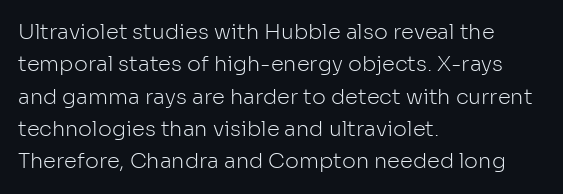
Words float on clear page, feet unadorned. Letters have the restrained weight of plain body copy at most. Horizontal alignment here is leftward, the default for most running prose. Whoever set this chose a conventional vertical rhythm. This sample uses an upright cut, with every glyph sitting square on the baseline.
